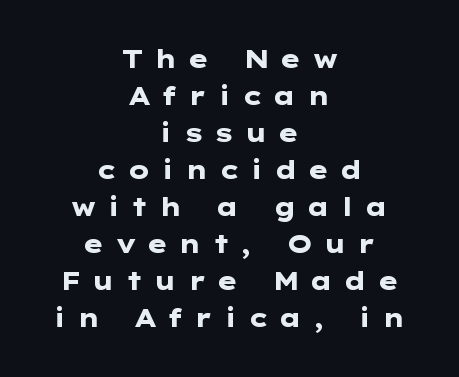
The compositor balanced each line on the midline. Is there much room between lines? A standard amount, neither cramped nor airy. This sample uses an upright cut, with every glyph sitting square on the baseline. Does the weight exceed regular? Yes, all the way to bold. Descenders are the only things crossing below the line. Honestly, the letter spacing is so wide it's the main thing you notice.
